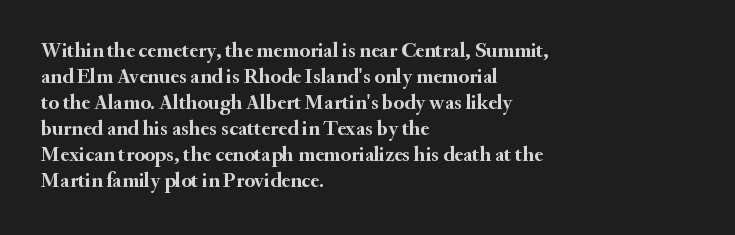
The strokes are fattened all the way to bold. Visually the block forms a straight wall on the left and a jagged coastline on the right. A typesetter would mark this as roman, not italic. The words here are not underlined.
